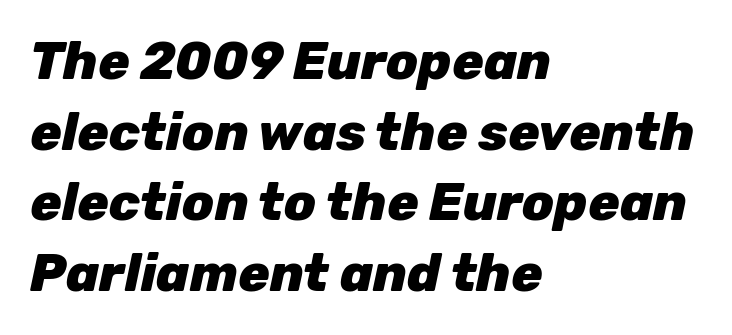
The image shows 52 px heavy type, italic (leaning right); set left-aligned, normal line spacing (1.36x), normal letter spacing, not underlined; low stroke contrast and a medium x-height.
